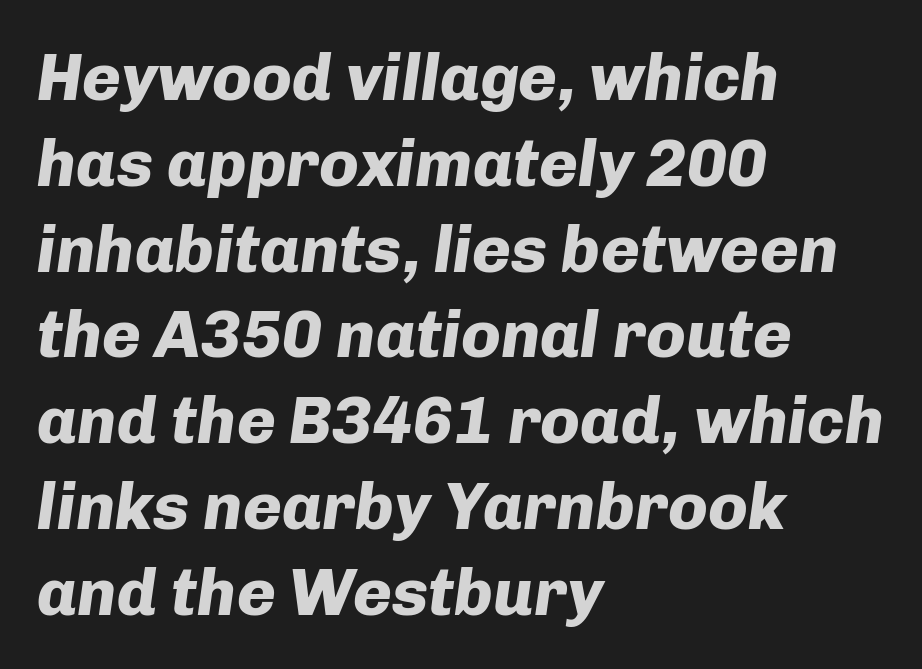
A normal amount of white space separates one row of letters from the next. Notice how the stems are inclined rather than vertical — that's the hallmark of italics. Spacing between characters is what you'd get straight out of the box. This rendering uses left alignment, leaving the right contour irregular. Spacing verdict: proportional, widths tailored to each character. Descenders are the only things crossing below the line.
